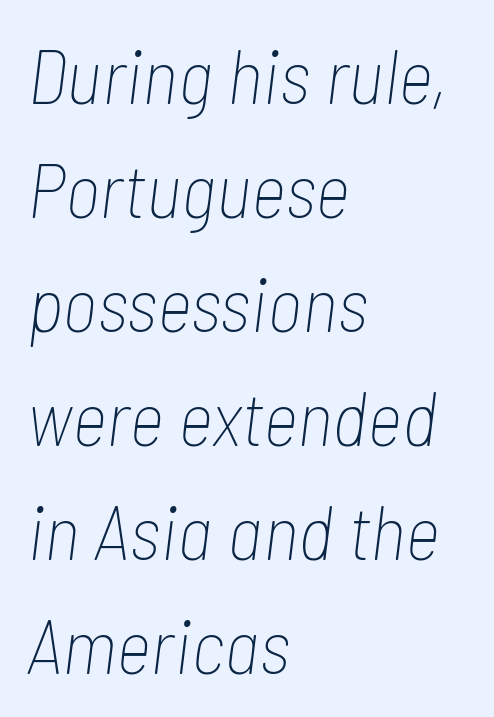
The image shows 77 px thin, condensed type, italic (leaning right); set left-aligned, normal line spacing (1.48x), normal letter spacing, not underlined; low stroke contrast and a medium x-height.
